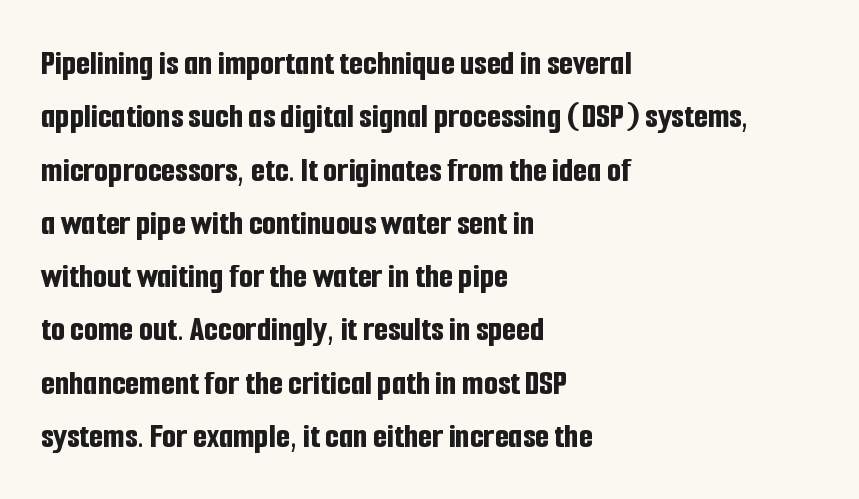
{"serif": "no", "italic": "no", "bold": "yes", "weight": "bold", "width": "condensed", "stroke_contrast": "low", "x_height": "medium", "monospaced": "no", "underline": "no", "align": "left", "line_spacing": "normal", "line_spacing_ratio": 1.48, "letter_spacing": "normal", "letter_spacing_em": 0.0, "glyph_px": 36}
